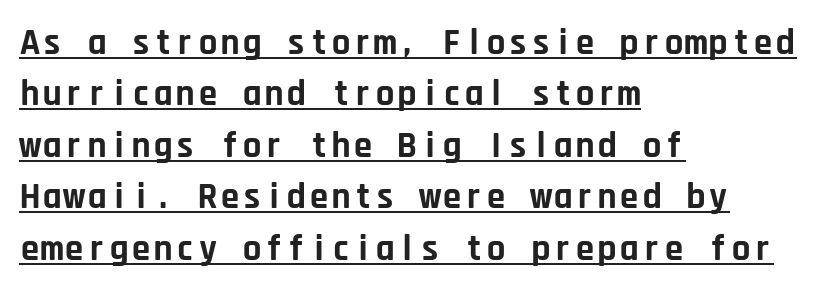
{"serif": "no", "italic": "no", "bold": "yes", "weight": "bold", "width": "normal", "stroke_contrast": "low", "x_height": "large", "monospaced": "yes", "underline": "yes", "align": "left", "line_spacing": "normal", "line_spacing_ratio": 1.39, "letter_spacing": "normal", "letter_spacing_em": 0.0, "glyph_px": 37}
